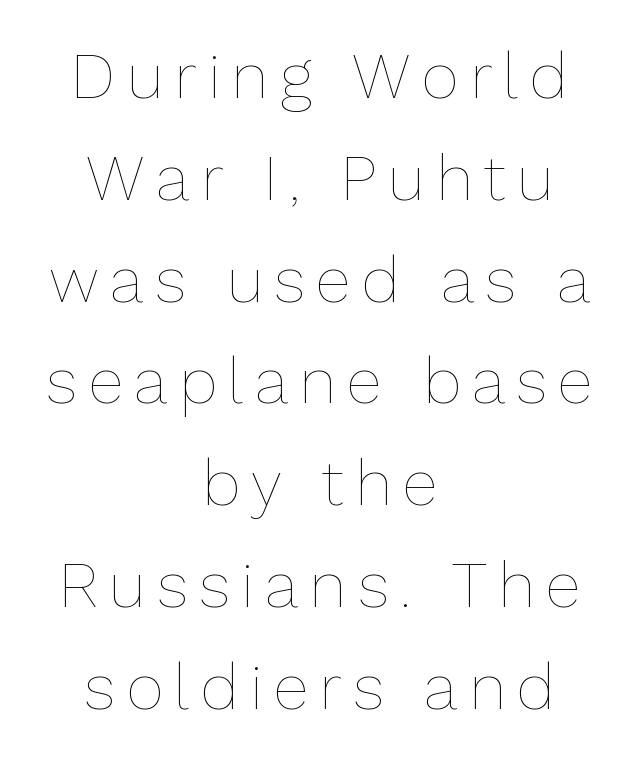
The image shows 64 px thin type, upright; set centered, normal line spacing (1.59x), not underlined; low stroke contrast and a medium x-height.
